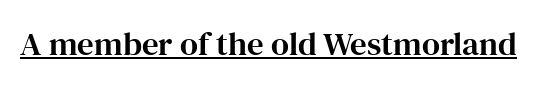
The typesetter has applied underlining to the passage shown. Serifs: yes, visible at the terminals of the letterforms. Looks like regular typesetting: each glyph gets only the width it needs. Between one letter and the next there's only the usual sliver of space. If you drew a line through each stem, it would be perfectly vertical.
